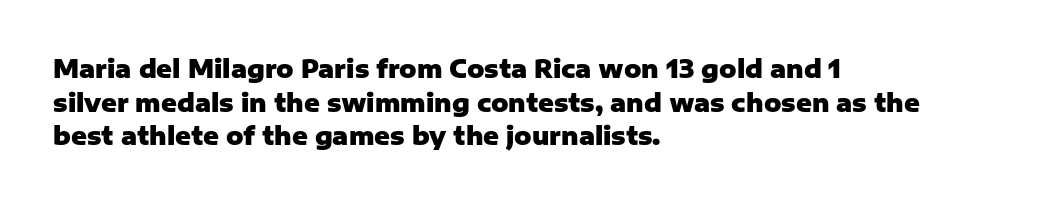
Q: Is the text bold? A: Yes.
Q: Is the text italic (slanted)? A: No, it is upright.
Q: Is the text underlined? A: No.
Q: How is the paragraph aligned? A: Left-aligned.
Q: Is the spacing between letters normal or unusually wide? A: Normal.
Q: Is the spacing between lines tight, normal or loose? A: Normal.
